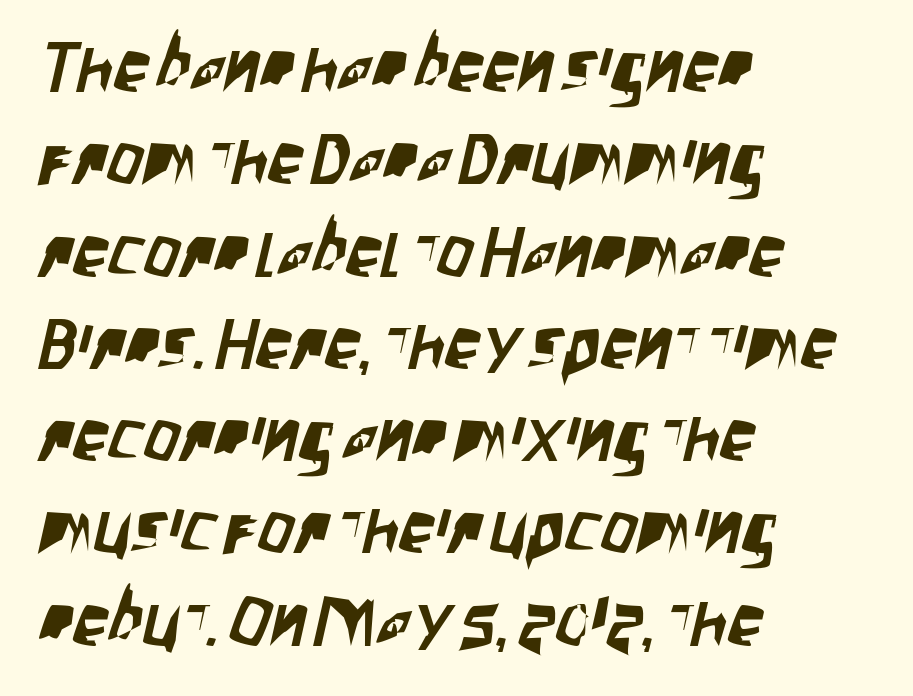
The image shows 71 px condensed sans-serif type; set left-aligned, normal line spacing (1.3x), normal letter spacing, not underlined; low stroke contrast and a large x-height.
